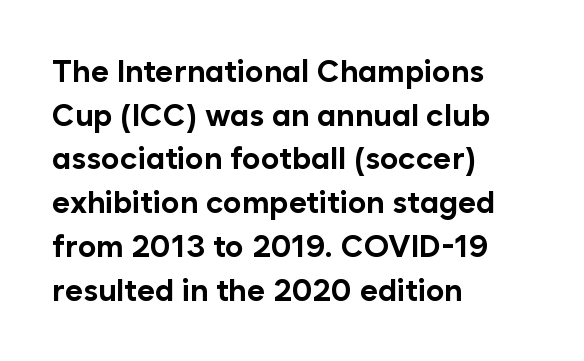
Q: Is the text bold? A: Yes.
Q: Is the text italic (slanted)? A: No, it is upright.
Q: Is the typeface a serif or a sans-serif typeface? A: Sans-serif.
Q: Is the text underlined? A: No.
Q: How is the paragraph aligned? A: Left-aligned.
Q: Is the spacing between letters normal or unusually wide? A: Normal.
Q: Is the spacing between lines tight, normal or loose? A: Normal.
Q: Width (condensed, normal, or wide)? A: Normal.
Q: Stroke contrast? A: Low.
Q: x-height? A: Medium.
Q: Monospaced? A: No.
